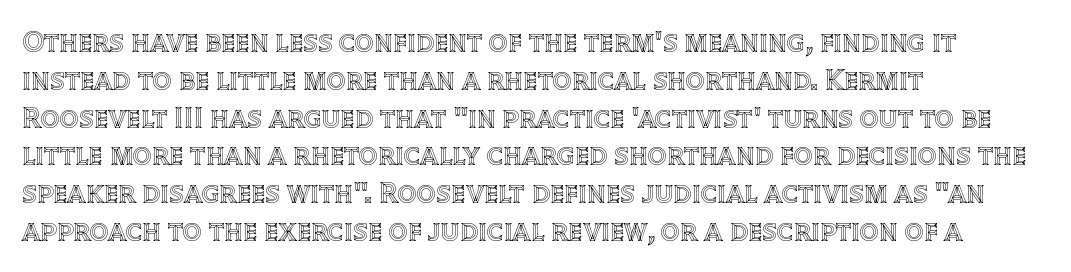
The image shows 30 px text type, upright; set left-aligned, normal line spacing (1.26x), normal letter spacing, not underlined; a large x-height.
